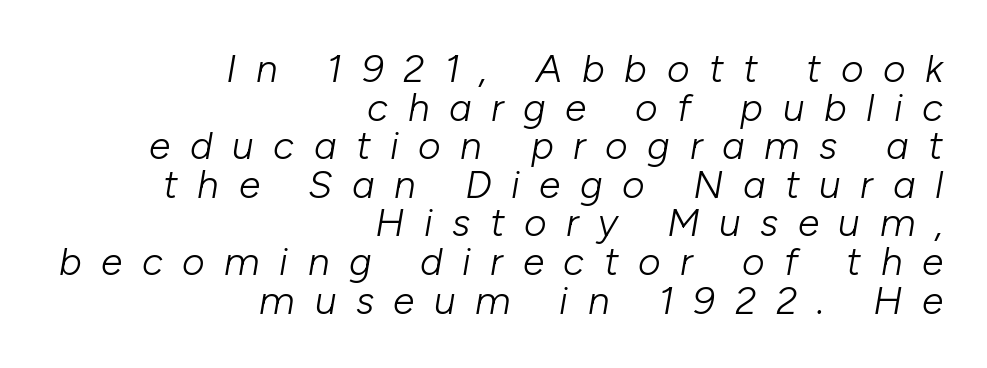
Unbolded letterforms with no extra heft. The rendering applies a slant to the glyphs. Letters rest on an invisible, unmarked baseline. The tracking jumps out immediately: characters are airy and widely separated.
